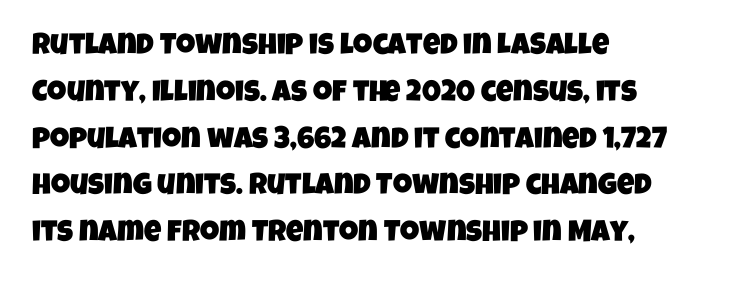
{"serif": "no", "width": "condensed", "stroke_contrast": "low", "x_height": "large", "monospaced": "no", "underline": "no", "align": "left", "line_spacing": "normal", "line_spacing_ratio": 1.56, "letter_spacing": "normal", "letter_spacing_em": 0.0, "glyph_px": 30}
